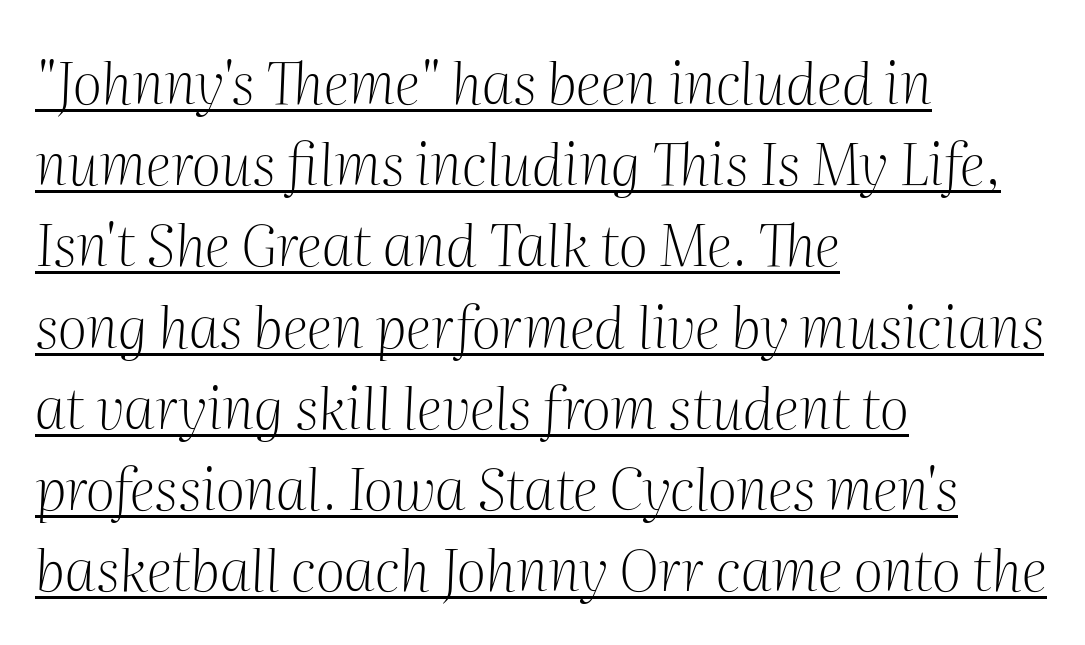
Q: Is the text bold? A: No.
Q: Is the text italic (slanted)? A: Yes, it leans right by about 2 degrees.
Q: Is the typeface a serif or a sans-serif typeface? A: Serif.
Q: Is the text underlined? A: Yes.
Q: How is the paragraph aligned? A: Left-aligned.
Q: Is the spacing between letters normal or unusually wide? A: Normal.
Q: Is the spacing between lines tight, normal or loose? A: Normal.
Q: Width (condensed, normal, or wide)? A: Normal.
Q: Stroke contrast? A: Medium.
Q: x-height? A: Medium.
Q: Monospaced? A: No.
